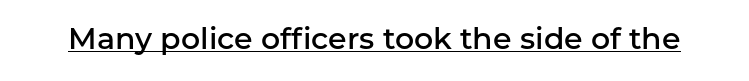
Q: Is the text bold? A: Semi-bold.
Q: Is the text italic (slanted)? A: No, it is upright.
Q: Is the typeface a serif or a sans-serif typeface? A: Sans-serif.
Q: Is the text underlined? A: Yes.
Q: Is the spacing between letters normal or unusually wide? A: Normal.
Q: Width (condensed, normal, or wide)? A: Normal.
Q: Stroke contrast? A: Low.
Q: x-height? A: Medium.
Q: Monospaced? A: No.
